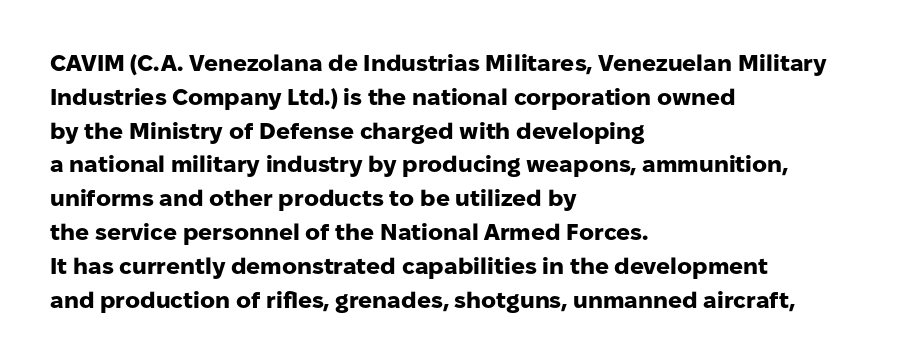
Bold? Absolutely — the strokes are thick and heavy. The setting favours the left margin, as ordinary paragraphs usually do. The font's upright variant was chosen for this text. A bare baseline throughout the passage. Vertical spacing — default.
